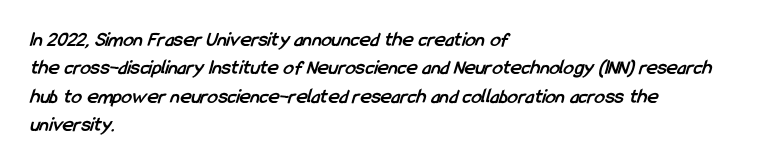
The image shows 21 px bold type; set left-aligned, normal line spacing (1.35x), normal letter spacing, not underlined.
